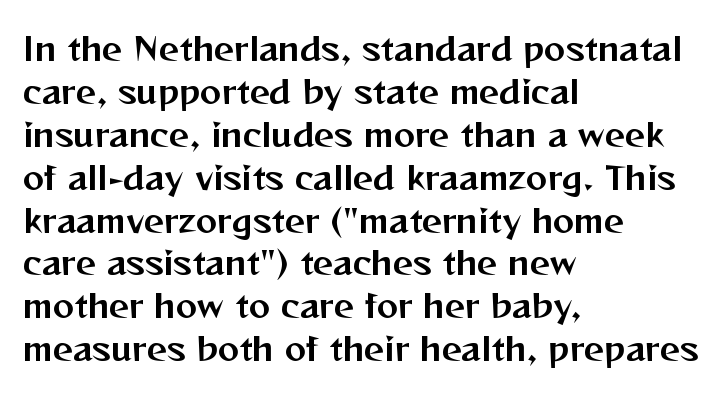
Q: Is the text italic (slanted)? A: No, it is upright.
Q: Is the typeface a serif or a sans-serif typeface? A: Sans-serif.
Q: Is the text underlined? A: No.
Q: How is the paragraph aligned? A: Left-aligned.
Q: Is the spacing between letters normal or unusually wide? A: Normal.
Q: Is the spacing between lines tight, normal or loose? A: Normal.
Q: Width (condensed, normal, or wide)? A: Normal.
Q: Stroke contrast? A: Medium.
Q: x-height? A: Medium.
Q: Monospaced? A: No.
